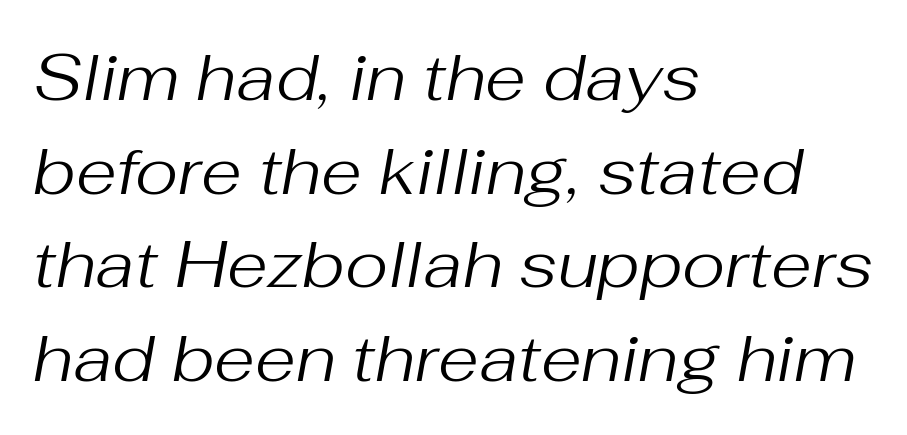
The image shows 66 px regular-weight type, italic (leaning right); set left-aligned, normal line spacing (1.42x), normal letter spacing, not underlined; medium stroke contrast and a medium x-height.
